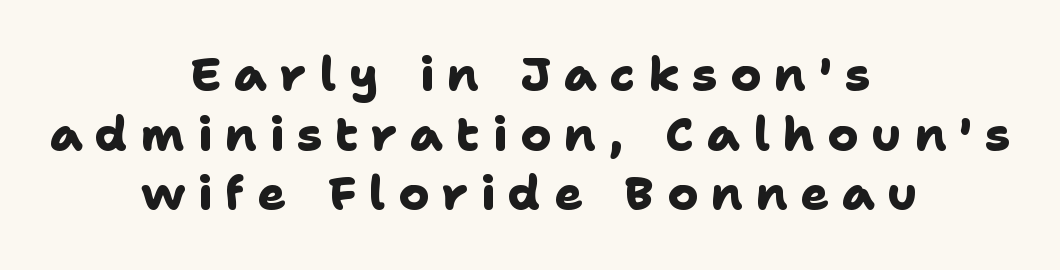
Q: Is the text bold? A: Yes.
Q: Is the typeface a serif or a sans-serif typeface? A: Sans-serif.
Q: Is the text underlined? A: No.
Q: How is the paragraph aligned? A: Centered.
Q: Is the spacing between letters normal or unusually wide? A: Unusually wide.
Q: Is the spacing between lines tight, normal or loose? A: Normal.
Q: Width (condensed, normal, or wide)? A: Normal.
Q: Stroke contrast? A: Low.
Q: x-height? A: Medium.
Q: Monospaced? A: No.
